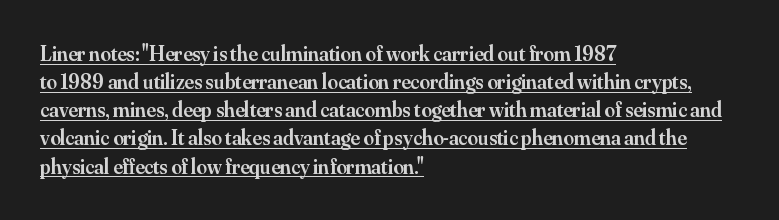
The image shows 21 px text type, upright; set left-aligned, normal line spacing (1.34x), normal letter spacing, underlined.
